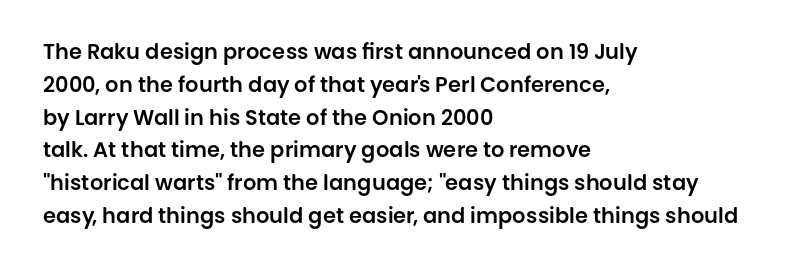
{"italic": "no", "underline": "no", "align": "left", "line_spacing": "normal", "line_spacing_ratio": 1.56, "letter_spacing": "normal", "letter_spacing_em": 0.0, "glyph_px": 21}
